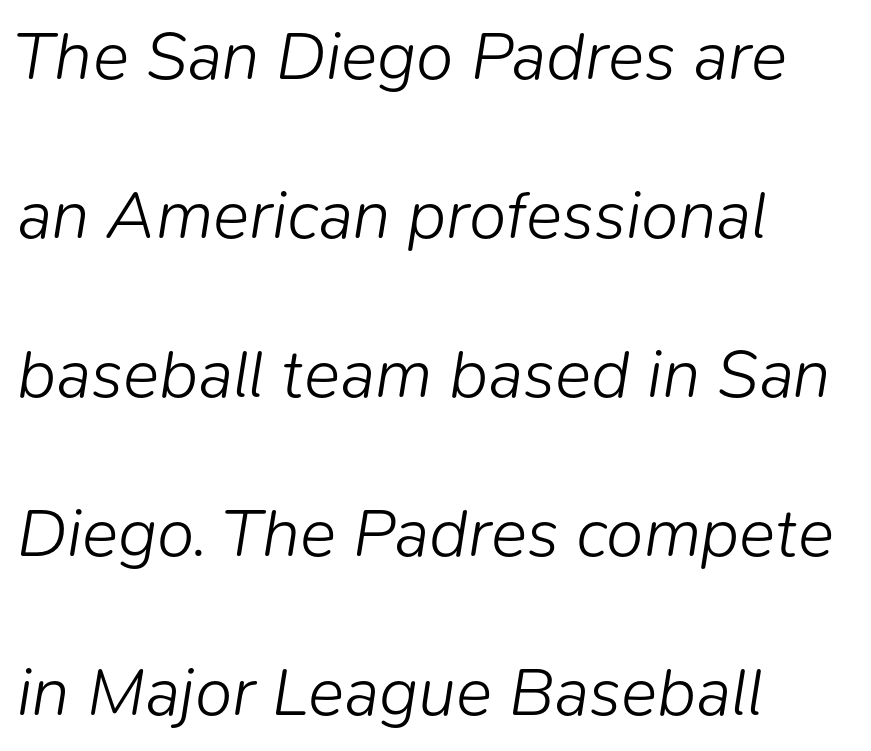
The passage shown is typed in a proportional face where columns would drift. How are the letters spaced? Ordinarily, with no added tracking. Students, observe: this is what heavily led, spacious text looks like. Is the type slanted? Yes — the strokes lean at a clear angle. Layout note: lines flush left.
